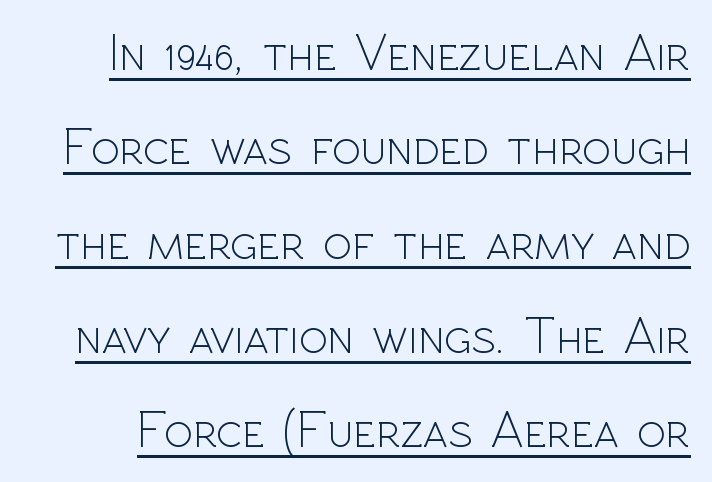
The image shows 53 px light sans-serif type, upright; set line spacing 1.78x, normal letter spacing, underlined; a medium x-height.
